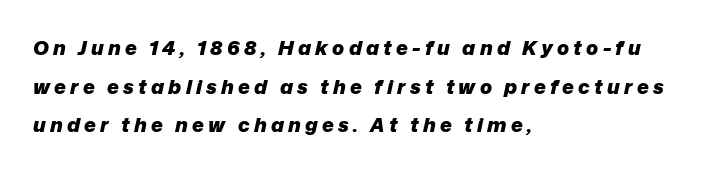
The image shows 20 px bold type, italic (leaning right); set left-aligned, loose line spacing (1.93x), unusually wide letter spacing (+0.21 em), not underlined.
